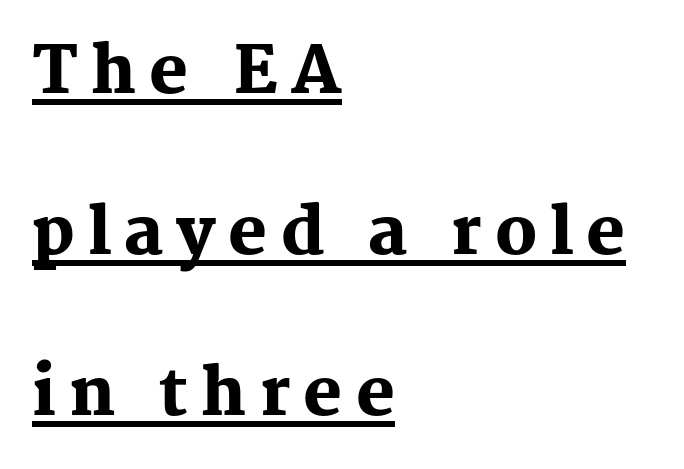
The image shows 65 px heavy serif type, upright; set left-aligned, loose line spacing (2.48x), unusually wide letter spacing (+0.2 em), underlined; medium stroke contrast and a medium x-height.
